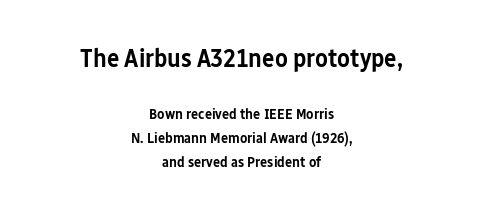
Unmarked baselines from the first word to the last. Look at the tracking — it's just the regular setting, nothing added. The compositor balanced each line on the midline. The vertical gap from one line to the next is medium. Which chunk is bigger? The first one — the top block dwarfs the bottom. Quick note: not italic, upright.
